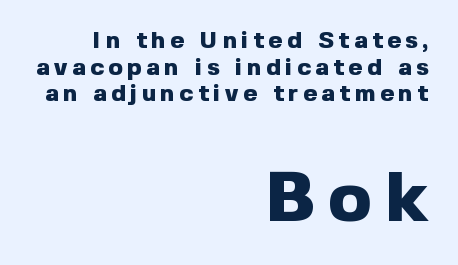
{"serif": "no", "italic": "no", "bold": "yes", "weight": "heavy", "width": "normal", "x_height": "medium", "monospaced": "no", "underline": "no", "align": "right", "line_spacing": "tight", "line_spacing_ratio": 1.11, "larger_block": "second", "size_ratio": 2.96, "glyph_px": 71}
